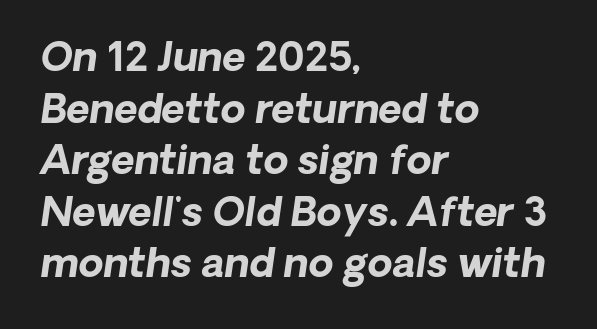
Summary of vertical rhythm: regular, with standard interline spacing. The strip under each line holds only bare page. The rendering uses natural spacing where letterforms have individual widths. The setting favours the left margin, as ordinary paragraphs usually do. The gaps between neighbouring characters are ordinary and unremarkable.
